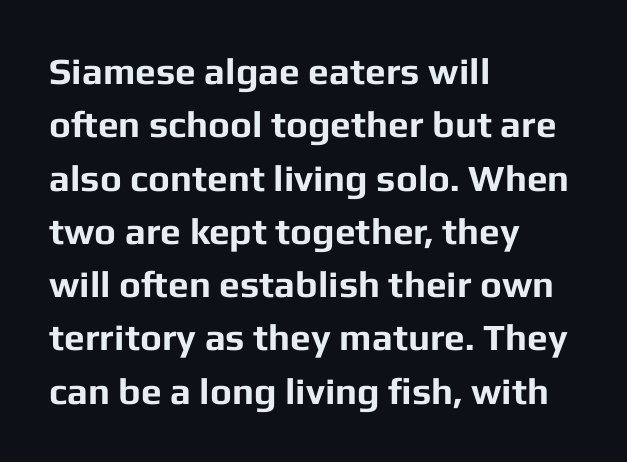
Q: Is the text bold? A: Yes.
Q: Is the text italic (slanted)? A: No, it is upright.
Q: Is the typeface a serif or a sans-serif typeface? A: Sans-serif.
Q: Is the text underlined? A: No.
Q: How is the paragraph aligned? A: Left-aligned.
Q: Is the spacing between letters normal or unusually wide? A: Normal.
Q: Is the spacing between lines tight, normal or loose? A: Normal.
Q: Width (condensed, normal, or wide)? A: Normal.
Q: Stroke contrast? A: Low.
Q: x-height? A: Medium.
Q: Monospaced? A: No.
